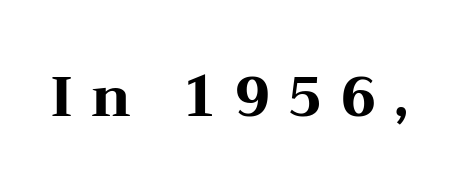
Q: Is the text bold? A: Yes.
Q: Is the text italic (slanted)? A: No, it is upright.
Q: Is the typeface a serif or a sans-serif typeface? A: Serif.
Q: Is the text underlined? A: No.
Q: Is the spacing between letters normal or unusually wide? A: Unusually wide.
Q: Width (condensed, normal, or wide)? A: Wide.
Q: Stroke contrast? A: Medium.
Q: x-height? A: Medium.
Q: Monospaced? A: No.
